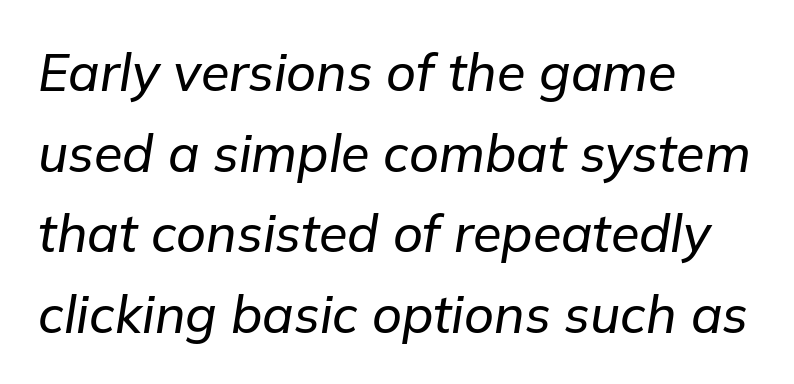
{"italic": "yes", "lean": "right", "slant_degrees": 9, "width": "normal", "stroke_contrast": "low", "x_height": "medium", "monospaced": "no", "underline": "no", "align": "left", "line_spacing": "normal", "line_spacing_ratio": 1.55, "letter_spacing": "normal", "letter_spacing_em": 0.0, "glyph_px": 52}
